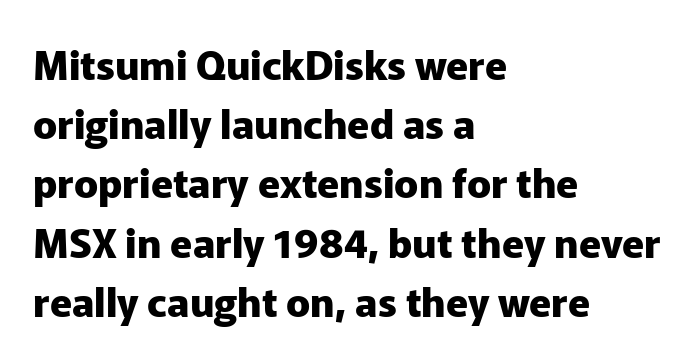
{"serif": "no", "italic": "no", "bold": "yes", "weight": "heavy", "width": "normal", "stroke_contrast": "low", "x_height": "medium", "monospaced": "no", "underline": "no", "align": "left", "line_spacing": "normal", "line_spacing_ratio": 1.48, "letter_spacing": "normal", "letter_spacing_em": 0.0, "glyph_px": 40}
